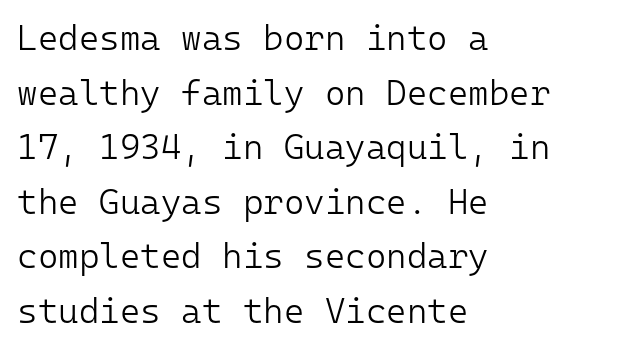
{"serif": "no", "italic": "no", "bold": "no", "weight": "light", "width": "normal", "stroke_contrast": "low", "x_height": "medium", "monospaced": "yes", "underline": "no", "align": "left", "line_spacing": "normal", "line_spacing_ratio": 1.56, "letter_spacing": "normal", "letter_spacing_em": 0.0, "glyph_px": 35}
